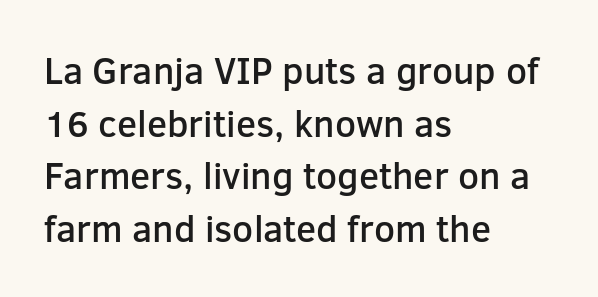
{"serif": "no", "italic": "no", "bold": "semi", "weight": "semibold", "width": "normal", "stroke_contrast": "low", "x_height": "medium", "monospaced": "no", "underline": "no", "align": "left", "line_spacing": "normal", "line_spacing_ratio": 1.42, "letter_spacing": "normal", "letter_spacing_em": 0.0, "glyph_px": 37}
